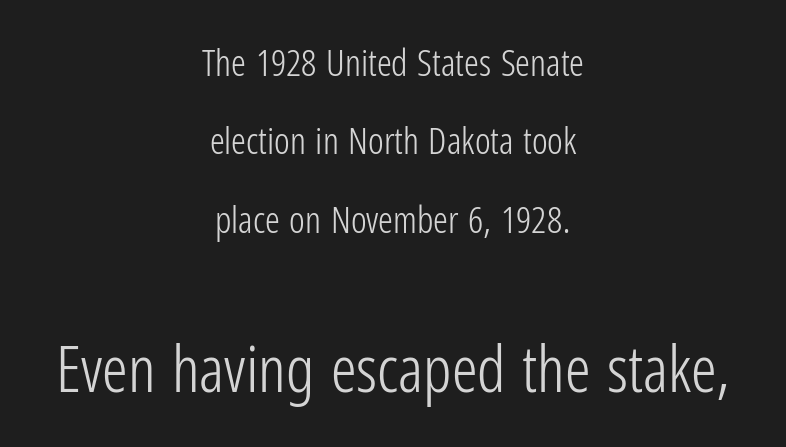
Does the type have serifs? No, each stem ends abruptly. The string is rendered with underlining switched off. Horizontal bands of white between lines are thick stripes. Here the designer chose a conventional face with non-uniform glyph widths.
